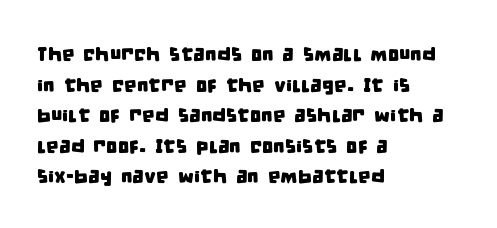
Glyph-to-glyph distance matches everyday printed text. The strip under each line holds only bare page. The line-height multiplier appears to be the usual default. The ragged edge is on the right, which tells us the setting is flush left.
